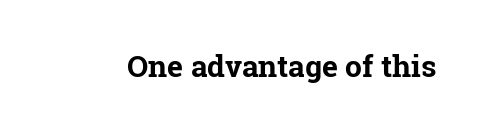
{"serif": "yes", "italic": "no", "bold": "yes", "weight": "bold", "width": "normal", "stroke_contrast": "low", "x_height": "medium", "monospaced": "no", "underline": "no", "letter_spacing": "normal", "letter_spacing_em": 0.0, "glyph_px": 30}
